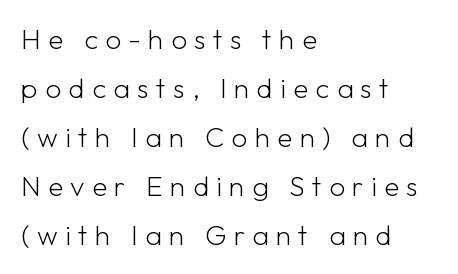
Q: Is the text bold? A: No.
Q: Is the text italic (slanted)? A: No, it is upright.
Q: Is the typeface a serif or a sans-serif typeface? A: Sans-serif.
Q: Is the text underlined? A: No.
Q: How is the paragraph aligned? A: Left-aligned.
Q: Is the spacing between letters normal or unusually wide? A: Unusually wide.
Q: Width (condensed, normal, or wide)? A: Normal.
Q: Stroke contrast? A: Low.
Q: x-height? A: Medium.
Q: Monospaced? A: No.
